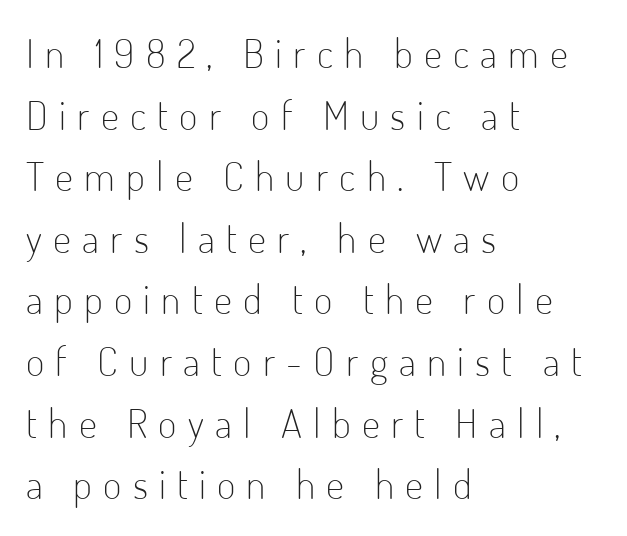
Q: Is the text bold? A: No.
Q: Is the text italic (slanted)? A: No, it is upright.
Q: Is the typeface a serif or a sans-serif typeface? A: Sans-serif.
Q: Is the text underlined? A: No.
Q: How is the paragraph aligned? A: Left-aligned.
Q: Is the spacing between letters normal or unusually wide? A: Unusually wide.
Q: Is the spacing between lines tight, normal or loose? A: Normal.
Q: Width (condensed, normal, or wide)? A: Condensed.
Q: Stroke contrast? A: Low.
Q: x-height? A: Small.
Q: Monospaced? A: No.
